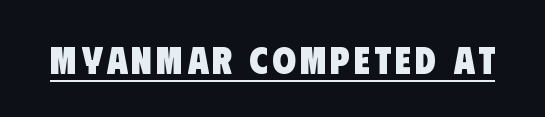
Q: Is the text bold? A: Yes.
Q: Is the typeface a serif or a sans-serif typeface? A: Sans-serif.
Q: Is the text underlined? A: Yes.
Q: Width (condensed, normal, or wide)? A: Condensed.
Q: Stroke contrast? A: Low.
Q: x-height? A: Large.
Q: Monospaced? A: No.
